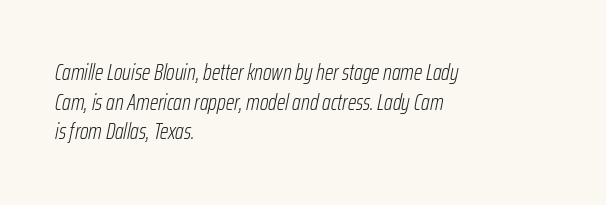
Q: Is the text bold? A: No.
Q: Is the text italic (slanted)? A: Yes, it leans right by about 12 degrees.
Q: Is the text underlined? A: No.
Q: How is the paragraph aligned? A: Left-aligned.
Q: Is the spacing between letters normal or unusually wide? A: Normal.
Q: Is the spacing between lines tight, normal or loose? A: Normal.
